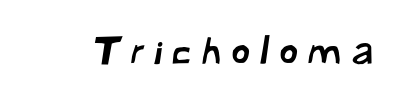
These lines are composed in type without serifs. Caption: expanded tracking, letters set apart. Varying glyph widths throughout — classic text-font behaviour. Any mark beneath the type? The region is blank.
